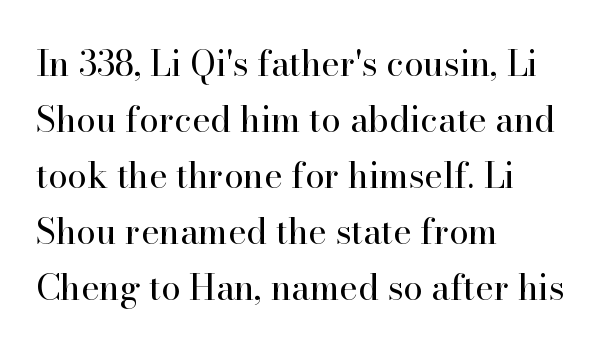
Q: Is the text bold? A: No.
Q: Is the text italic (slanted)? A: No, it is upright.
Q: Is the typeface a serif or a sans-serif typeface? A: Serif.
Q: Is the text underlined? A: No.
Q: How is the paragraph aligned? A: Left-aligned.
Q: Is the spacing between letters normal or unusually wide? A: Normal.
Q: Is the spacing between lines tight, normal or loose? A: Normal.
Q: Width (condensed, normal, or wide)? A: Normal.
Q: Stroke contrast? A: High.
Q: x-height? A: Small.
Q: Monospaced? A: No.
